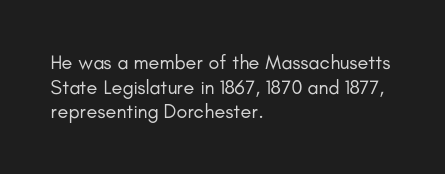
{"italic": "no", "bold": "no", "underline": "no", "align": "left", "line_spacing_ratio": 1.23, "letter_spacing": "normal", "letter_spacing_em": 0.0, "glyph_px": 20}
